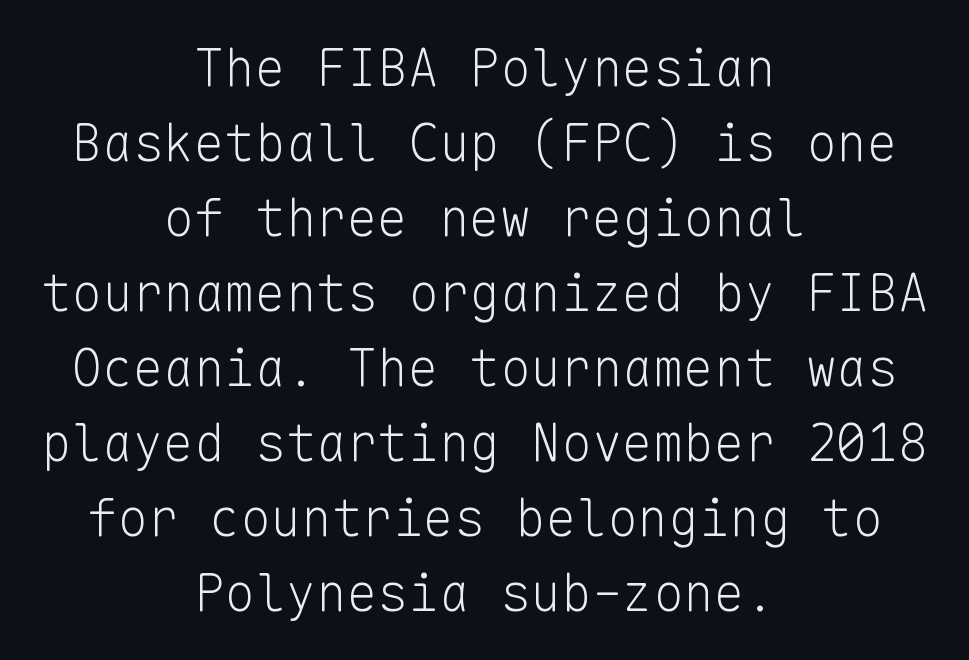
The image shows 51 px light sans-serif type, upright, monospaced; set centered, normal line spacing (1.47x), normal letter spacing, not underlined; low stroke contrast and a medium x-height.
